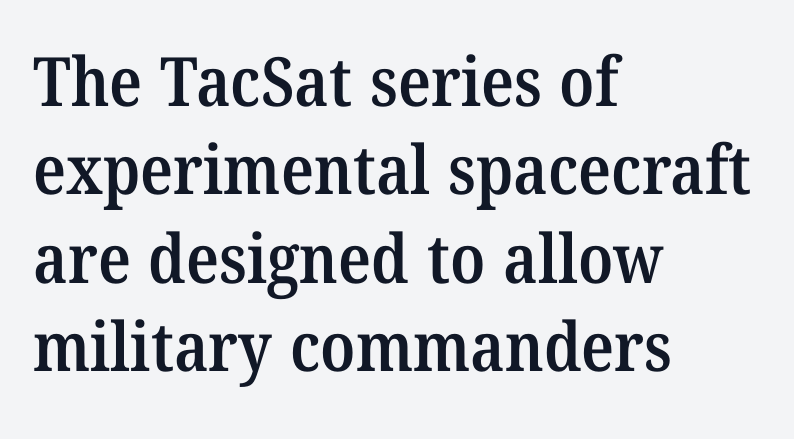
Q: Is the text bold? A: Semi-bold.
Q: Is the typeface a serif or a sans-serif typeface? A: Serif.
Q: Is the text underlined? A: No.
Q: How is the paragraph aligned? A: Left-aligned.
Q: Is the spacing between letters normal or unusually wide? A: Normal.
Q: Is the spacing between lines tight, normal or loose? A: Normal.
Q: Width (condensed, normal, or wide)? A: Normal.
Q: Stroke contrast? A: Medium.
Q: x-height? A: Medium.
Q: Monospaced? A: No.
